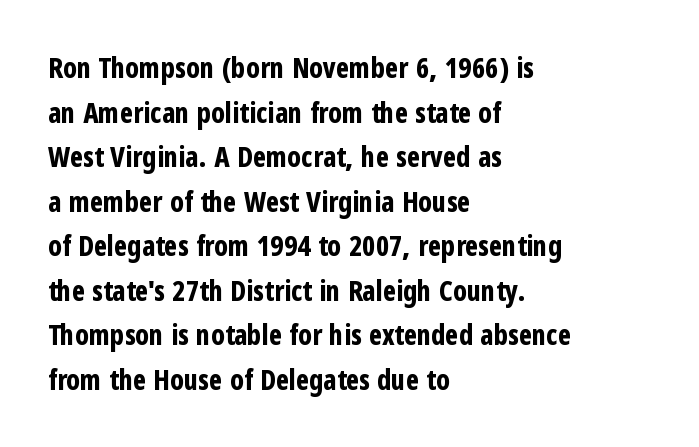
The image shows 28 px bold, condensed sans-serif type, upright; set left-aligned, normal line spacing (1.59x), normal letter spacing, not underlined; low stroke contrast and a medium x-height.
